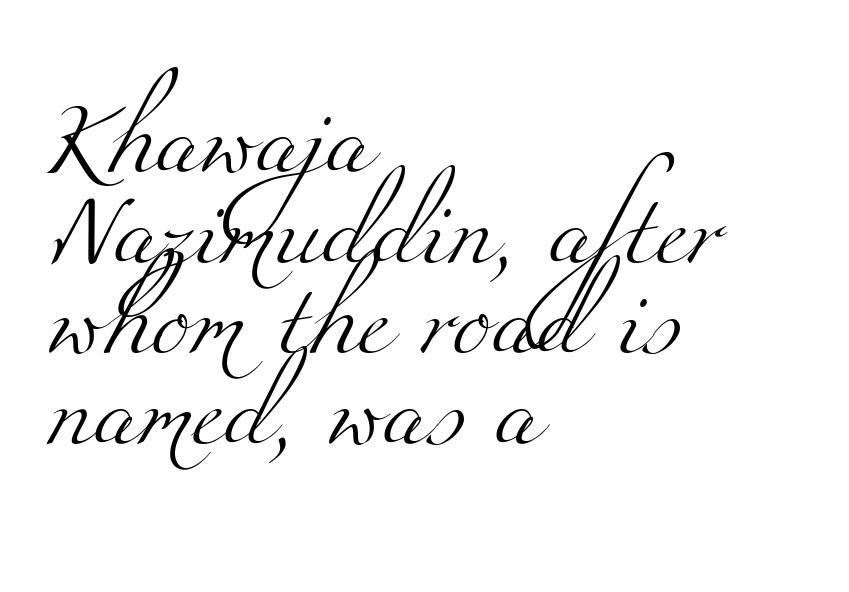
The image shows 73 px light, wide type; set left-aligned, line spacing 1.24x, normal letter spacing, not underlined; medium stroke contrast and a small x-height.
